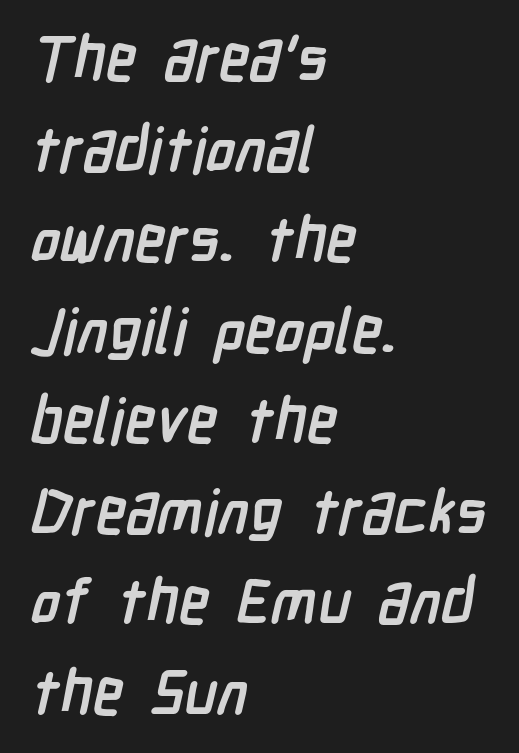
Q: Is the text bold? A: Yes.
Q: Is the typeface a serif or a sans-serif typeface? A: Sans-serif.
Q: Is the text underlined? A: No.
Q: How is the paragraph aligned? A: Left-aligned.
Q: Is the spacing between letters normal or unusually wide? A: Normal.
Q: Is the spacing between lines tight, normal or loose? A: Normal.
Q: Width (condensed, normal, or wide)? A: Condensed.
Q: Stroke contrast? A: Low.
Q: x-height? A: Medium.
Q: Monospaced? A: No.
